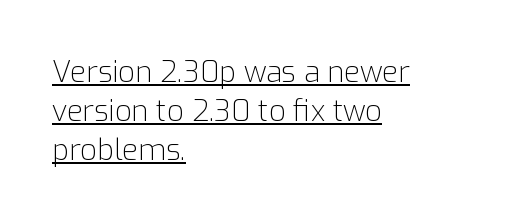
{"serif": "no", "italic": "no", "bold": "no", "weight": "light", "width": "normal", "stroke_contrast": "low", "x_height": "medium", "monospaced": "no", "underline": "yes", "align": "left", "line_spacing": "normal", "line_spacing_ratio": 1.35, "letter_spacing": "normal", "letter_spacing_em": 0.0, "glyph_px": 29}
